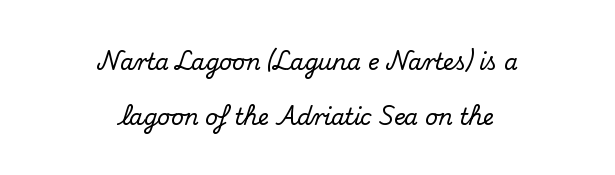
The image shows 22 px text type; set centered, loose line spacing (2.49x), normal letter spacing, not underlined.
